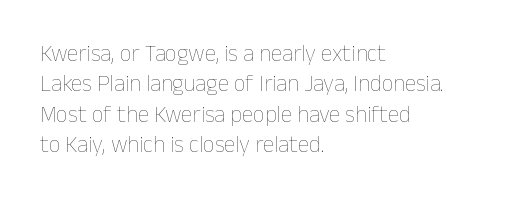
Q: Is the text bold? A: No.
Q: Is the text italic (slanted)? A: No, it is upright.
Q: Is the text underlined? A: No.
Q: How is the paragraph aligned? A: Left-aligned.
Q: Is the spacing between letters normal or unusually wide? A: Normal.
Q: Is the spacing between lines tight, normal or loose? A: Normal.
